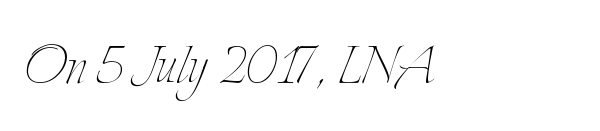
The image shows 67 px thin, condensed type; set left-aligned, normal letter spacing, not underlined; low stroke contrast and a small x-height.
